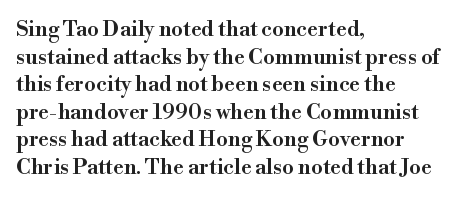
This sample uses plain, unmodified letter spacing. The foot of each line stays bare and open. The leading is moderate, giving the passage an even texture. A somewhat darkened texture: the type is semibold rather than bold.
